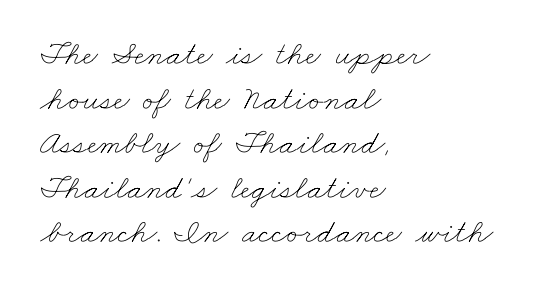
Default kerning and tracking; the words read as compact shapes. Quick note: interline space is typical. These lines are rendered in a variable-pitch font. Compared with a typical body face, this is equally light or lighter still.
